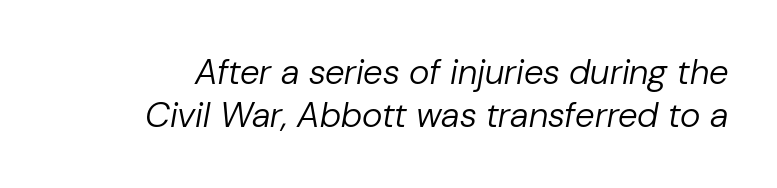
Has an underline been added? It has not. This sample uses an oblique cut, with every glyph tilted off the vertical. Between one letter and the next there's only the usual sliver of space. Is this a fixed-width face? No — the glyphs have proportional, varying widths. A quiet, ordinary-to-light weight characterises the typeface.
